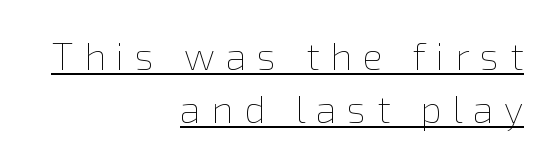
Here the designer chose a conventional face with non-uniform glyph widths. Visually the block forms a straight wall on the right and a jagged coastline on the left. Counters stay open thanks to moderate or lighter strokes. Style check: upright. These characters rest on top of a visible drawn line.
